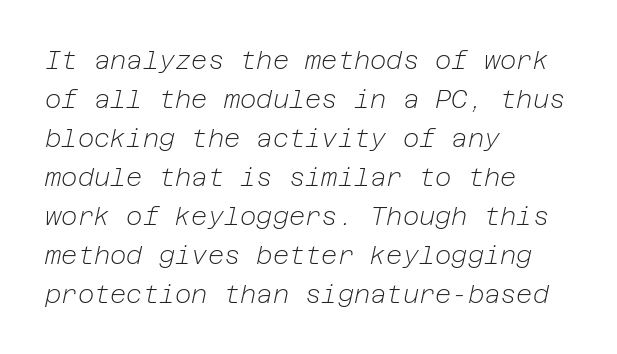
The image shows 25 px text type, italic (leaning right); set left-aligned, normal line spacing (1.56x), normal letter spacing, not underlined.
